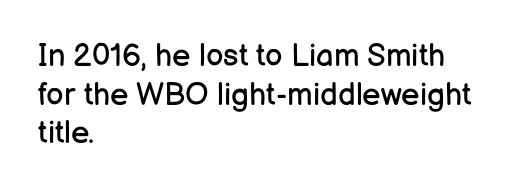
The image shows 31 px regular-weight sans-serif type, upright; set left-aligned, normal line spacing (1.25x), normal letter spacing, not underlined; low stroke contrast and a medium x-height.
